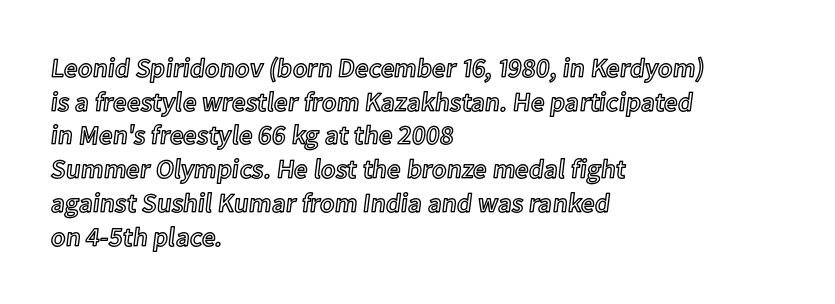
{"underline": "no", "align": "left", "line_spacing": "normal", "line_spacing_ratio": 1.25, "letter_spacing": "normal", "letter_spacing_em": 0.0, "glyph_px": 27}
